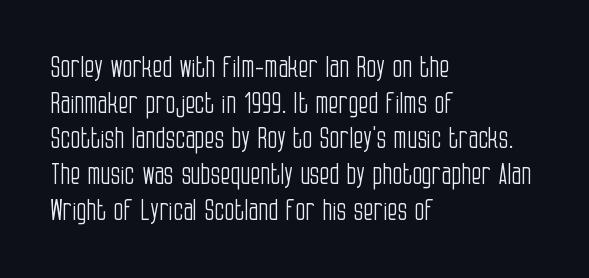
The image shows 29 px light, condensed sans-serif type, upright; set left-aligned, line spacing 1.23x, normal letter spacing, not underlined; low stroke contrast and a large x-height.
